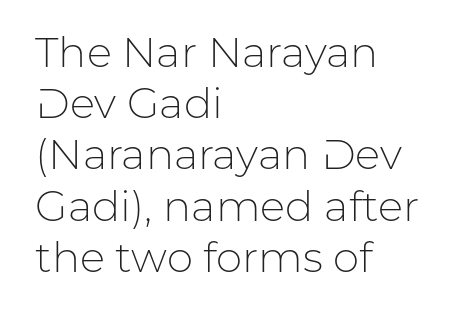
The image shows 42 px light sans-serif type, upright; set left-aligned, line spacing 1.22x, normal letter spacing, not underlined; low stroke contrast and a medium x-height.
